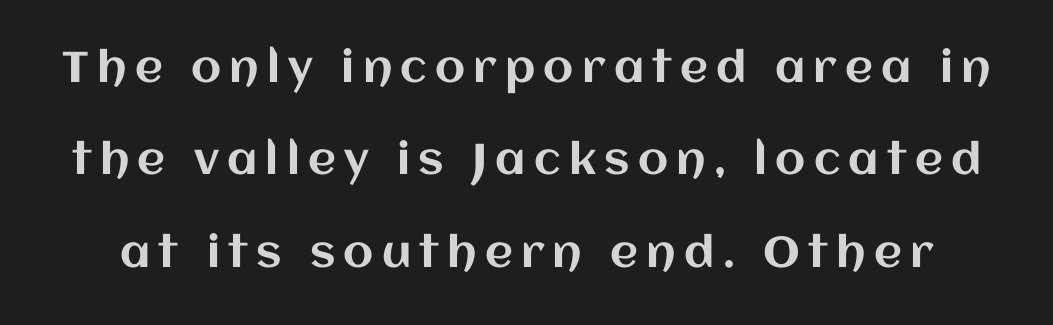
{"italic": "no", "width": "normal", "stroke_contrast": "medium", "x_height": "large", "monospaced": "no", "underline": "no", "line_spacing": "loose", "line_spacing_ratio": 2.15, "glyph_px": 43}
